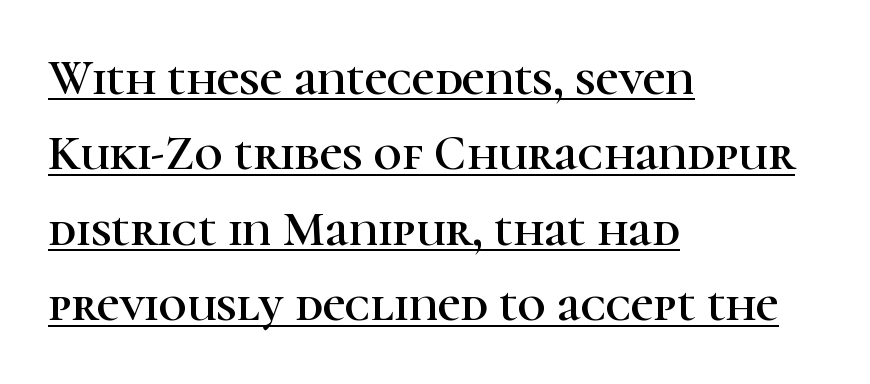
Ascenders rise straight up at ninety degrees. Words appear dense and cohesive because spacing is normal. A typesetter would call this proportional, since set widths differ per character. Students, observe: this is what conventionally led text looks like. Typographically, this falls in the serif category.
